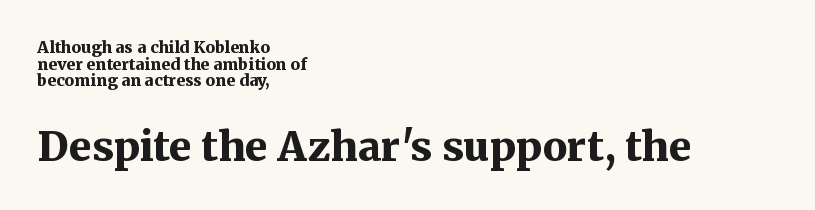
The image shows 41 px bold serif type, upright; set left-aligned, tight line spacing (1.04x), normal letter spacing, not underlined; the second (bottom) block is 2.56x larger; medium stroke contrast and a medium x-height.
